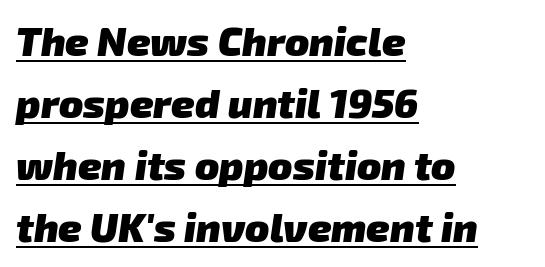
The face used here is proportionally spaced, like ordinary book or web type. What kind of face is this? One without serifs — a sans. These lines carry a lot of weight — the face is fully bold. The setting favours the left margin, as ordinary paragraphs usually do. In terms of letterspacing, this is plain default setting. A rule runs beneath these lines of type.
